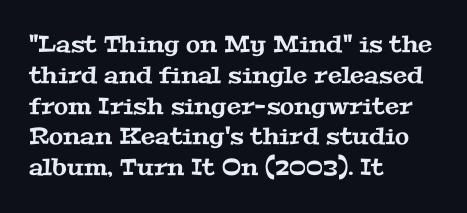
Spacing between characters is what you'd get straight out of the box. Evenly set lines give the paragraph a standard silhouette. Clear beneath every line of the passage. These lines are set flush left with a ragged right edge.
